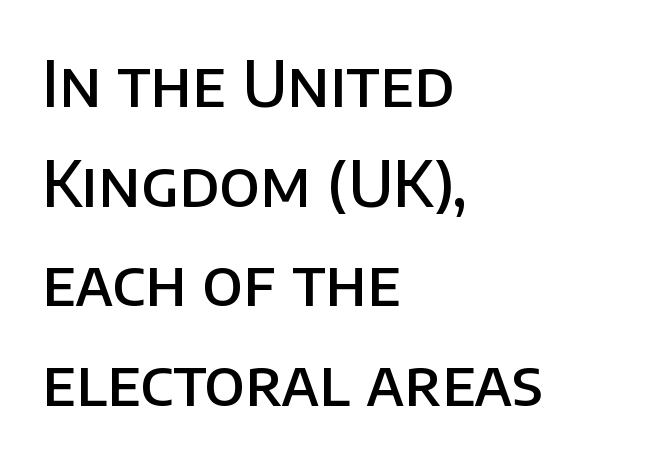
The image shows 63 px semibold sans-serif type, upright; set left-aligned, normal line spacing (1.58x), normal letter spacing, not underlined; low stroke contrast and a large x-height.
